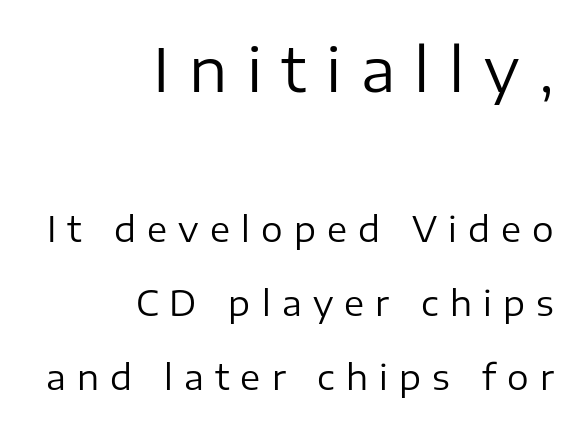
Larger block? The one above; the one below is distinctly smaller. Quick note: interline space is abundant. It's the straight-up-and-down kind of type. Layout note: lines flush right.
